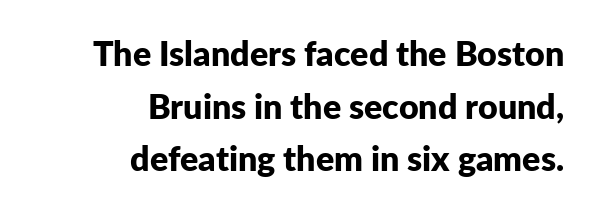
{"serif": "no", "italic": "no", "bold": "yes", "weight": "bold", "width": "normal", "stroke_contrast": "low", "x_height": "medium", "monospaced": "no", "underline": "no", "align": "right", "line_spacing": "normal", "line_spacing_ratio": 1.55, "letter_spacing": "normal", "letter_spacing_em": 0.0, "glyph_px": 34}
